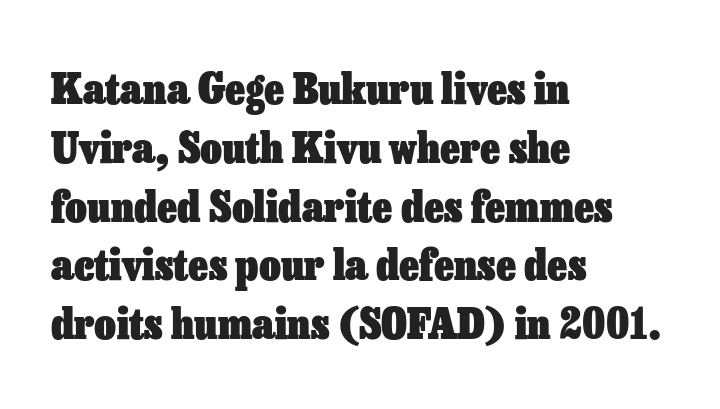
The image shows 42 px heavy type, upright; set left-aligned, normal line spacing (1.4x), normal letter spacing, not underlined; low stroke contrast and a medium x-height.
